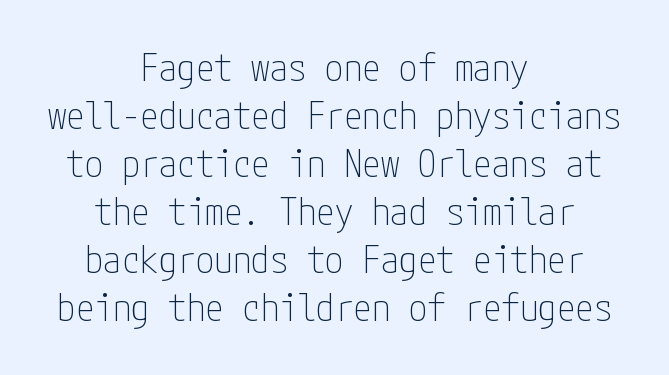
{"serif": "no", "italic": "no", "bold": "no", "weight": "thin", "width": "condensed", "stroke_contrast": "low", "x_height": "medium", "underline": "no", "align": "center", "line_spacing": "normal", "line_spacing_ratio": 1.3, "letter_spacing": "normal", "letter_spacing_em": 0.0, "glyph_px": 37}
